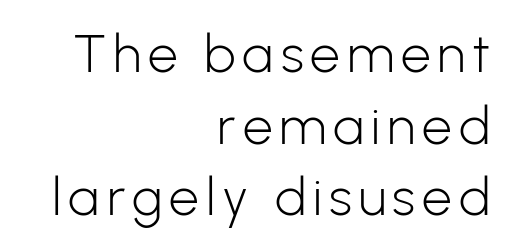
{"serif": "no", "italic": "no", "bold": "no", "weight": "light", "width": "normal", "stroke_contrast": "low", "x_height": "medium", "monospaced": "no", "underline": "no", "align": "right", "line_spacing": "normal", "line_spacing_ratio": 1.35, "glyph_px": 53}
